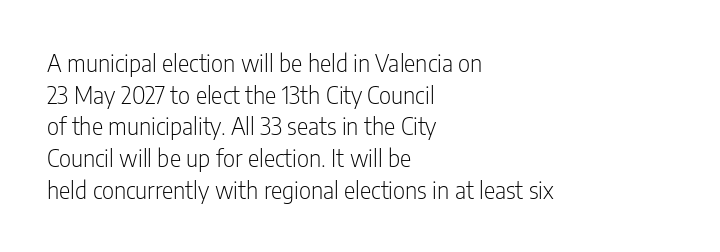
Leftover space on each line is placed entirely after the last word. The typesetting does not lean heavy: it is not bold. Honestly, the letter spacing is just normal — you wouldn't notice it. Underline: absent. If you drew a line through each stem, it would be perfectly vertical.
